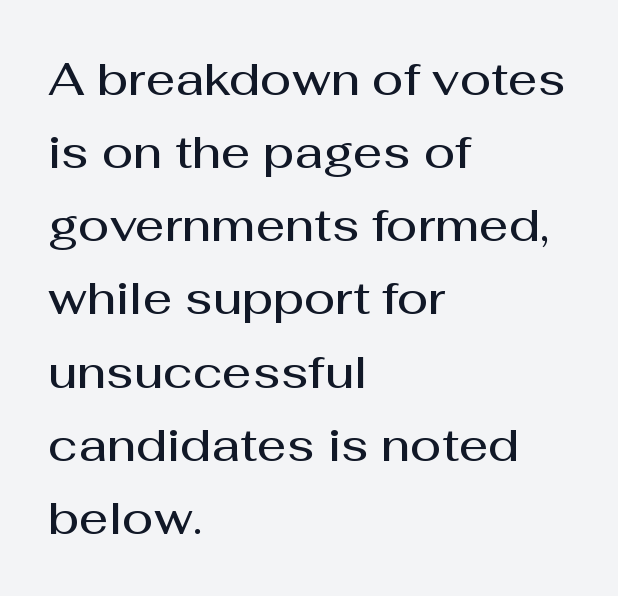
{"serif": "no", "italic": "no", "bold": "semi", "weight": "semibold", "width": "normal", "stroke_contrast": "medium", "x_height": "medium", "monospaced": "no", "underline": "no", "align": "left", "line_spacing": "normal", "line_spacing_ratio": 1.59, "letter_spacing": "normal", "letter_spacing_em": 0.0, "glyph_px": 46}
